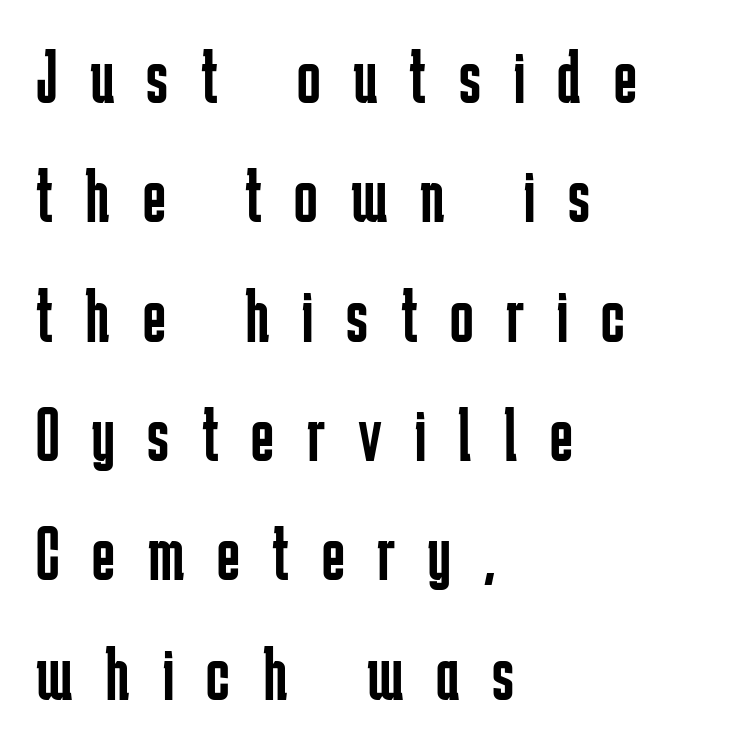
{"serif": "no", "italic": "no", "bold": "no", "weight": "regular", "width": "condensed", "stroke_contrast": "low", "x_height": "medium", "monospaced": "no", "underline": "no", "align": "left", "line_spacing": "normal", "line_spacing_ratio": 1.53, "letter_spacing": "wide", "letter_spacing_em": 0.42, "glyph_px": 78}
